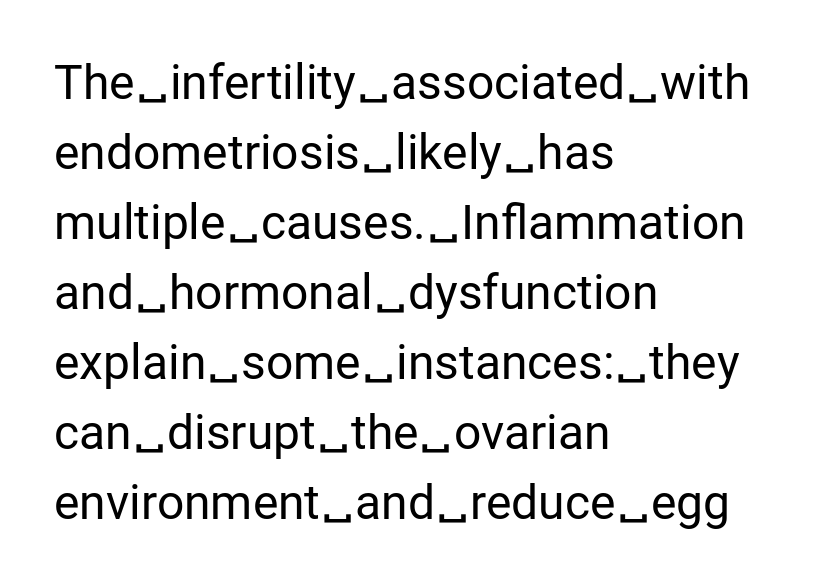
Q: Is the text bold? A: No.
Q: Is the text italic (slanted)? A: No, it is upright.
Q: Is the typeface a serif or a sans-serif typeface? A: Sans-serif.
Q: Is the text underlined? A: No.
Q: How is the paragraph aligned? A: Left-aligned.
Q: Is the spacing between letters normal or unusually wide? A: Normal.
Q: Is the spacing between lines tight, normal or loose? A: Normal.
Q: Width (condensed, normal, or wide)? A: Normal.
Q: Stroke contrast? A: Low.
Q: x-height? A: Medium.
Q: Monospaced? A: No.
